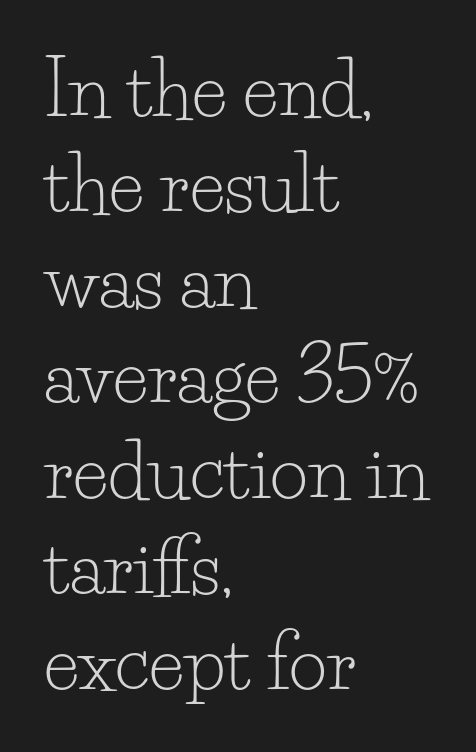
The image shows 74 px light serif type, upright; set left-aligned, normal line spacing (1.29x), normal letter spacing, not underlined; low stroke contrast and a small x-height.
